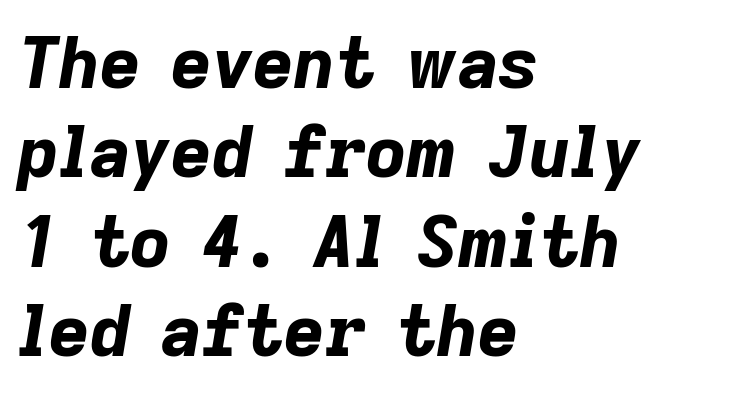
Q: Is the text bold? A: Yes.
Q: Is the text italic (slanted)? A: Yes, it leans right by about 9 degrees.
Q: Is the text underlined? A: No.
Q: How is the paragraph aligned? A: Left-aligned.
Q: Is the spacing between letters normal or unusually wide? A: Normal.
Q: Is the spacing between lines tight, normal or loose? A: Normal.
Q: Width (condensed, normal, or wide)? A: Normal.
Q: Stroke contrast? A: Low.
Q: x-height? A: Medium.
Q: Monospaced? A: No.
